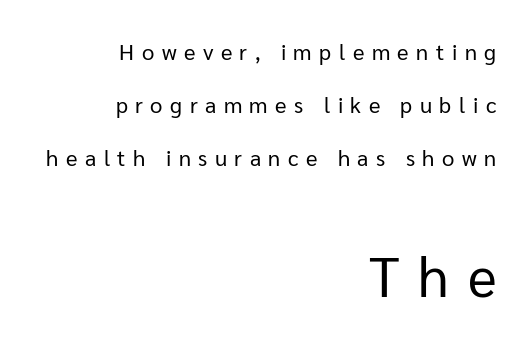
Q: Is the text bold? A: No.
Q: Is the text italic (slanted)? A: No, it is upright.
Q: Is the typeface a serif or a sans-serif typeface? A: Sans-serif.
Q: Is the text underlined? A: No.
Q: How is the paragraph aligned? A: Right-aligned.
Q: Is the spacing between letters normal or unusually wide? A: Unusually wide.
Q: Is the spacing between lines tight, normal or loose? A: Loose.
Q: Which block of text is set in a larger size, the first (top) or the second (bottom)? A: The second (bottom) one.
Q: Width (condensed, normal, or wide)? A: Normal.
Q: Stroke contrast? A: Low.
Q: x-height? A: Medium.
Q: Monospaced? A: No.
